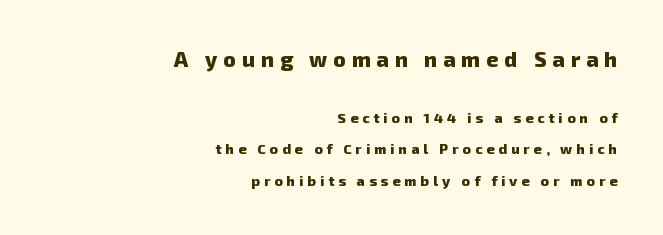
{"bold": "yes", "underline": "no", "align": "right", "line_spacing": "loose", "line_spacing_ratio": 2.22, "letter_spacing": "wide", "letter_spacing_em": 0.29, "larger_block": "first", "size_ratio": 1.5, "glyph_px": 21}
